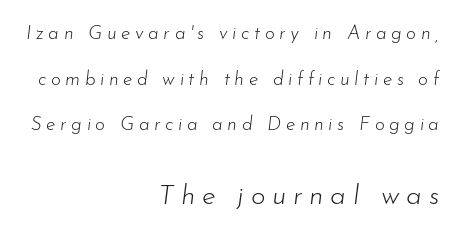
Q: Is the text bold? A: No.
Q: Is the text italic (slanted)? A: Yes, it leans right by about 7 degrees.
Q: Is the text underlined? A: No.
Q: How is the paragraph aligned? A: Right-aligned.
Q: Is the spacing between letters normal or unusually wide? A: Unusually wide.
Q: Is the spacing between lines tight, normal or loose? A: Loose.
Q: Which block of text is set in a larger size, the first (top) or the second (bottom)? A: The second (bottom) one.
Q: Width (condensed, normal, or wide)? A: Normal.
Q: Stroke contrast? A: Low.
Q: x-height? A: Small.
Q: Monospaced? A: No.
